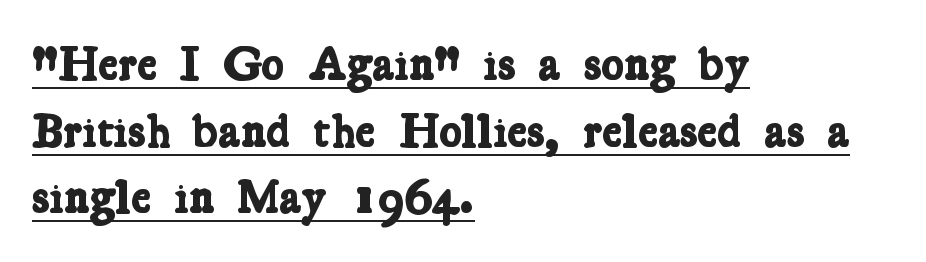
The image shows 48 px bold, condensed serif type; set left-aligned, normal line spacing (1.39x), normal letter spacing, underlined; low stroke contrast and a medium x-height.
